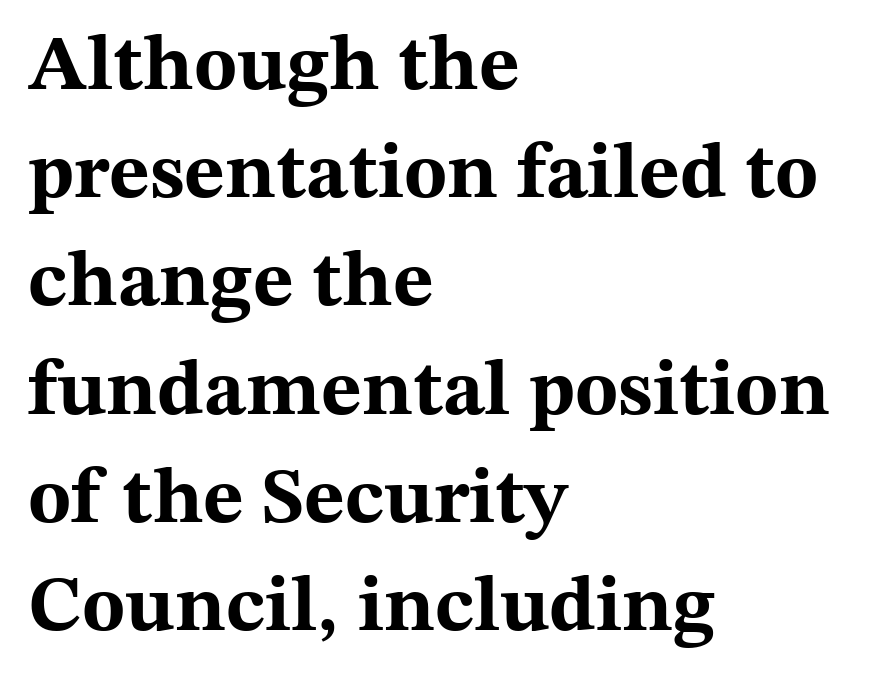
Q: Is the text bold? A: Yes.
Q: Is the text italic (slanted)? A: No, it is upright.
Q: Is the typeface a serif or a sans-serif typeface? A: Serif.
Q: Is the text underlined? A: No.
Q: How is the paragraph aligned? A: Left-aligned.
Q: Is the spacing between letters normal or unusually wide? A: Normal.
Q: Is the spacing between lines tight, normal or loose? A: Normal.
Q: Width (condensed, normal, or wide)? A: Wide.
Q: Stroke contrast? A: Medium.
Q: x-height? A: Medium.
Q: Monospaced? A: No.
